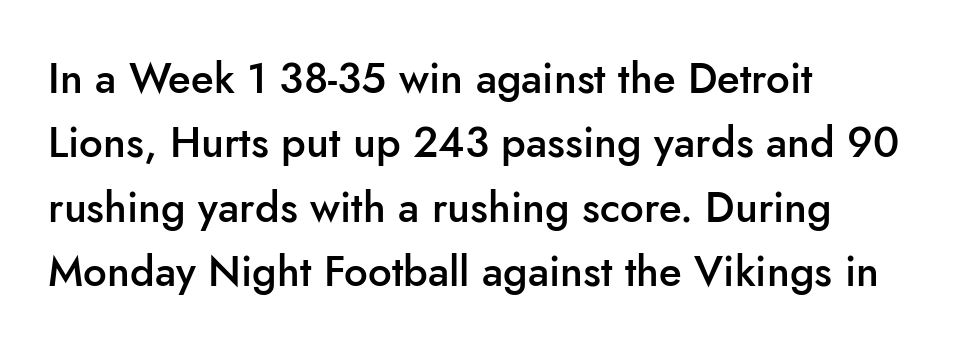
{"serif": "no", "italic": "no", "bold": "semi", "weight": "semibold", "width": "normal", "stroke_contrast": "low", "x_height": "small", "monospaced": "no", "underline": "no", "align": "left", "line_spacing": "normal", "line_spacing_ratio": 1.53, "letter_spacing": "normal", "letter_spacing_em": 0.0, "glyph_px": 42}
